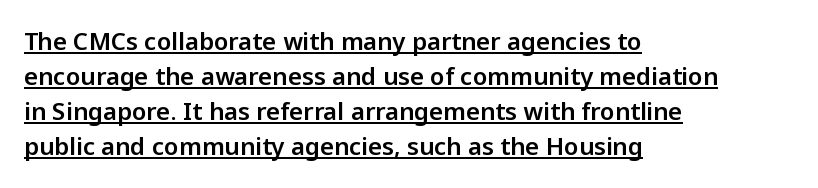
Q: Is the text italic (slanted)? A: No, it is upright.
Q: Is the text underlined? A: Yes.
Q: How is the paragraph aligned? A: Left-aligned.
Q: Is the spacing between letters normal or unusually wide? A: Normal.
Q: Is the spacing between lines tight, normal or loose? A: Normal.
